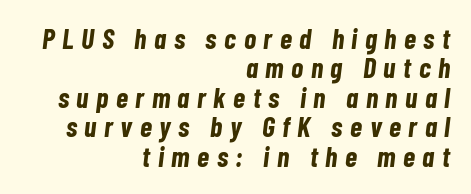
Q: Is the text bold? A: Yes.
Q: Is the text italic (slanted)? A: Yes, it leans right by about 7 degrees.
Q: Is the text underlined? A: No.
Q: How is the paragraph aligned? A: Right-aligned.
Q: Is the spacing between letters normal or unusually wide? A: Unusually wide.
Q: Is the spacing between lines tight, normal or loose? A: Tight.
Q: Width (condensed, normal, or wide)? A: Condensed.
Q: Stroke contrast? A: Low.
Q: x-height? A: Medium.
Q: Monospaced? A: No.
